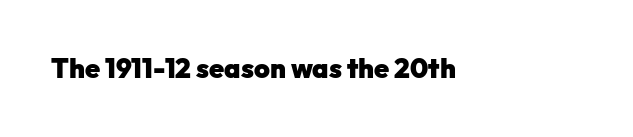
Q: Is the text bold? A: Yes.
Q: Is the text italic (slanted)? A: No, it is upright.
Q: Is the text underlined? A: No.
Q: Is the spacing between letters normal or unusually wide? A: Normal.
